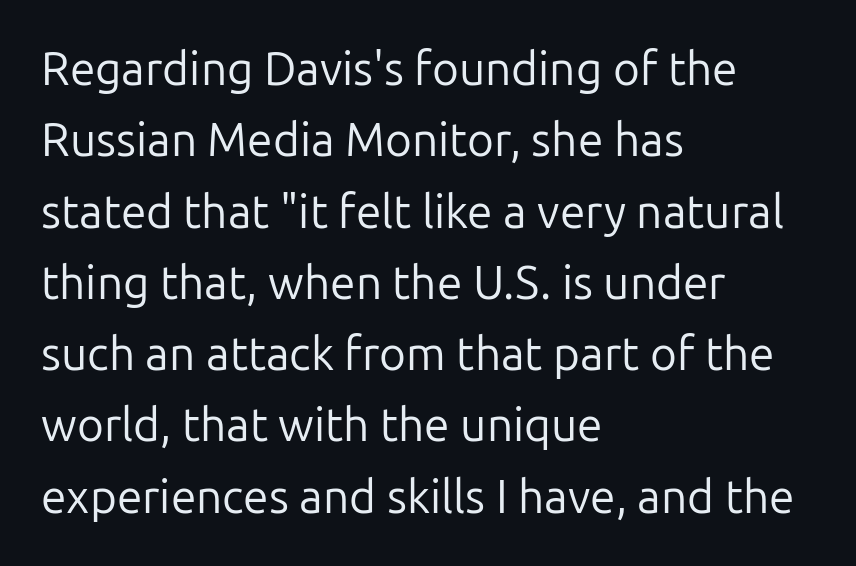
The image shows 46 px regular-weight sans-serif type, upright; set left-aligned, normal line spacing (1.55x), normal letter spacing, not underlined; low stroke contrast and a medium x-height.
